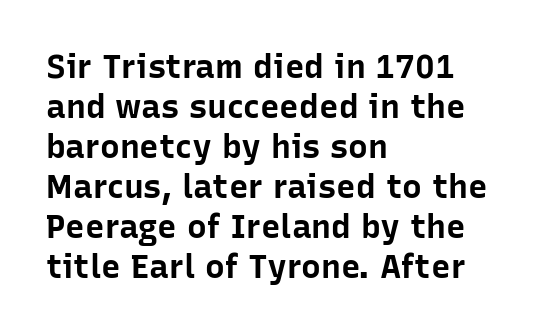
{"serif": "no", "italic": "no", "bold": "yes", "weight": "bold", "width": "normal", "stroke_contrast": "low", "x_height": "medium", "monospaced": "no", "underline": "no", "align": "left", "line_spacing_ratio": 1.21, "letter_spacing": "normal", "letter_spacing_em": 0.0, "glyph_px": 33}
